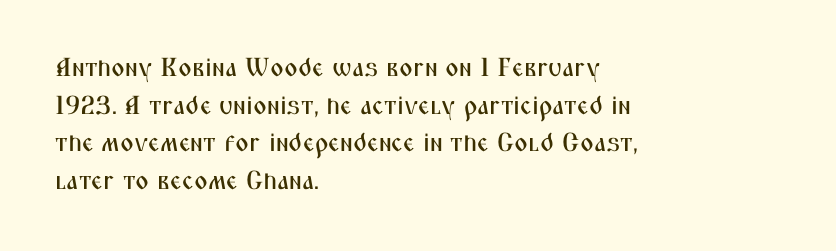
{"italic": "no", "underline": "no", "align": "left", "line_spacing": "normal", "line_spacing_ratio": 1.45, "letter_spacing": "normal", "letter_spacing_em": 0.0, "glyph_px": 26}
